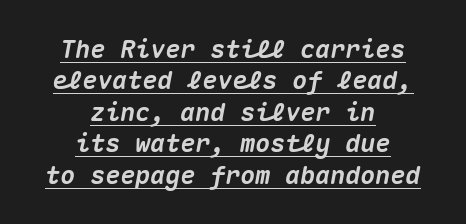
The image shows 25 px bold type, italic (leaning right); set centered, normal line spacing (1.26x), normal letter spacing, underlined.
